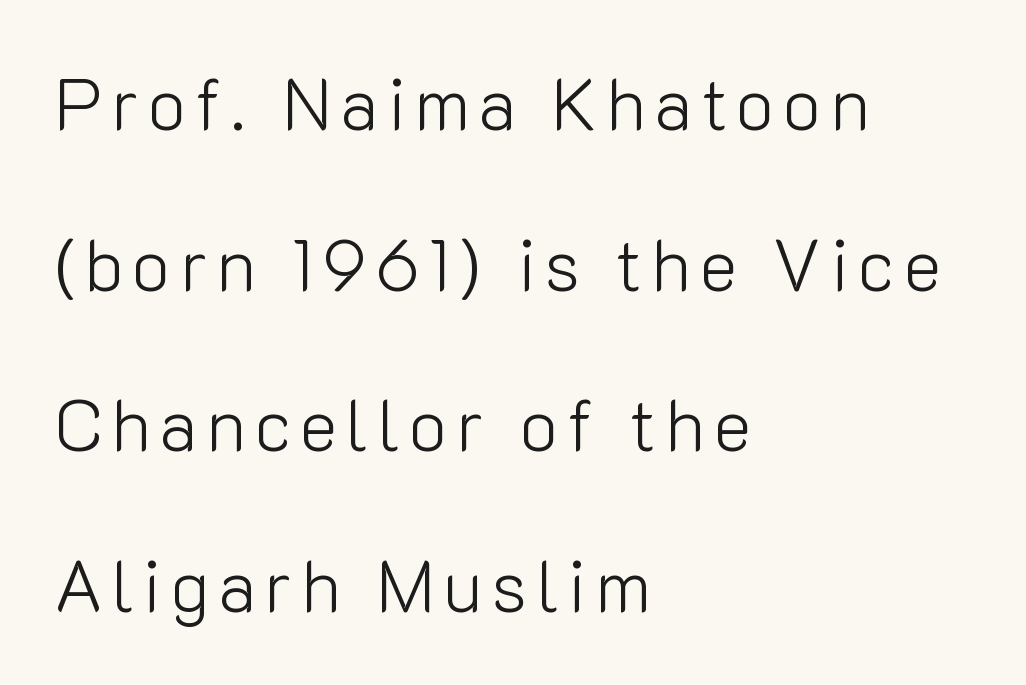
Type without underlining. The passage shown is not bold in any degree. The face used here is proportionally spaced, like ordinary book or web type. Posture: vertical. The characters display no serif detailing; their extremities are plain.
